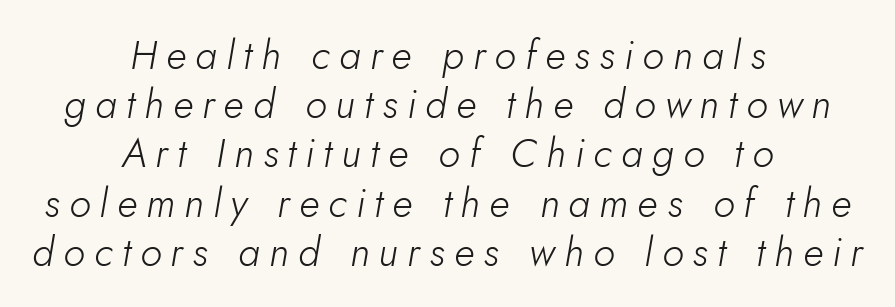
{"italic": "yes", "lean": "right", "slant_degrees": 5, "bold": "no", "weight": "light", "width": "normal", "stroke_contrast": "low", "x_height": "small", "monospaced": "no", "underline": "no", "align": "center", "line_spacing_ratio": 1.23, "letter_spacing": "wide", "letter_spacing_em": 0.23, "glyph_px": 40}
